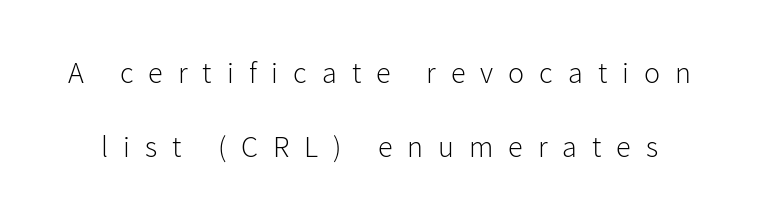
Q: Is the text bold? A: No.
Q: Is the text italic (slanted)? A: No, it is upright.
Q: Is the typeface a serif or a sans-serif typeface? A: Sans-serif.
Q: Is the text underlined? A: No.
Q: Is the spacing between letters normal or unusually wide? A: Unusually wide.
Q: Is the spacing between lines tight, normal or loose? A: Loose.
Q: Width (condensed, normal, or wide)? A: Normal.
Q: Stroke contrast? A: Low.
Q: x-height? A: Medium.
Q: Monospaced? A: No.
